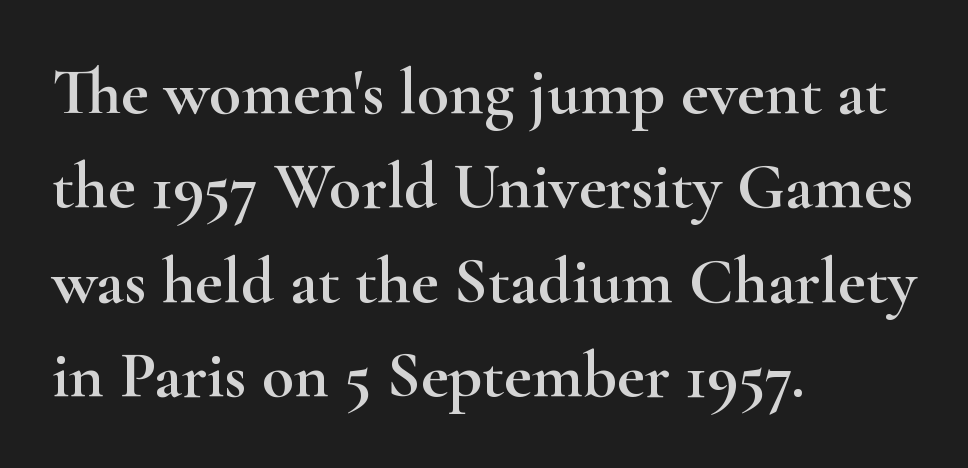
{"serif": "yes", "italic": "no", "width": "wide", "stroke_contrast": "high", "x_height": "small", "monospaced": "no", "underline": "no", "align": "left", "line_spacing": "normal", "line_spacing_ratio": 1.43, "letter_spacing": "normal", "letter_spacing_em": 0.0, "glyph_px": 66}
